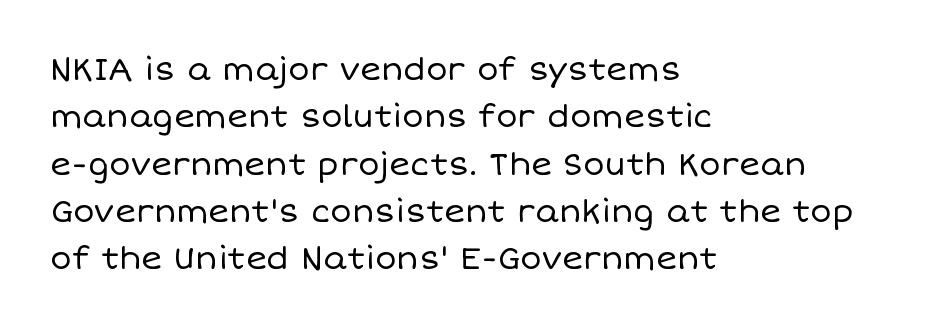
Q: Is the text bold? A: No.
Q: Is the text italic (slanted)? A: No, it is upright.
Q: Is the text underlined? A: No.
Q: How is the paragraph aligned? A: Left-aligned.
Q: Is the spacing between letters normal or unusually wide? A: Normal.
Q: Is the spacing between lines tight, normal or loose? A: Normal.
Q: Width (condensed, normal, or wide)? A: Normal.
Q: Stroke contrast? A: Low.
Q: x-height? A: Large.
Q: Monospaced? A: No.
